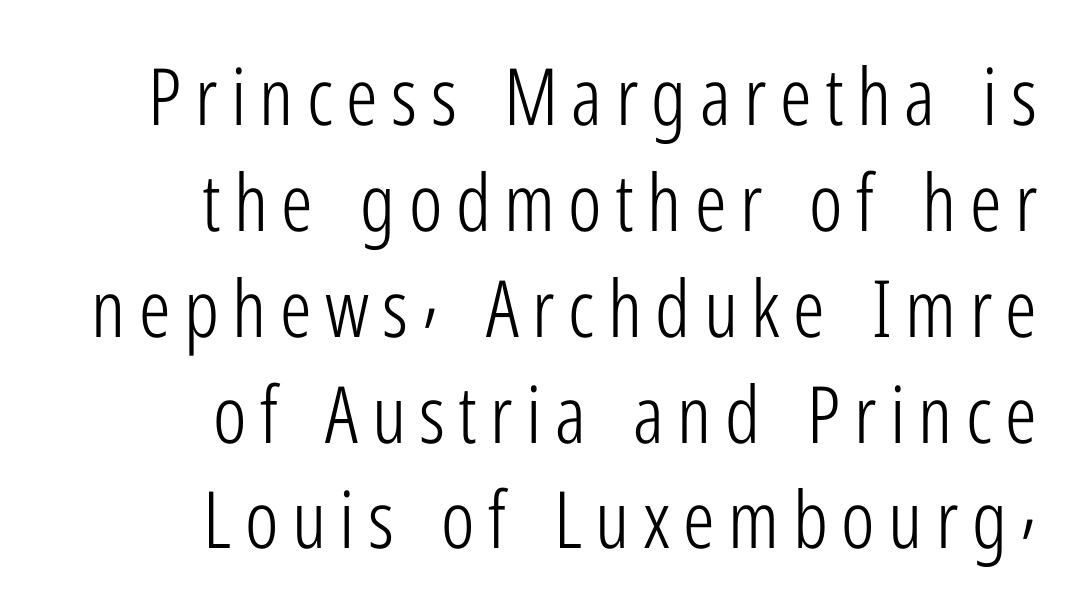
Q: Is the text bold? A: No.
Q: Is the text italic (slanted)? A: No, it is upright.
Q: Is the typeface a serif or a sans-serif typeface? A: Sans-serif.
Q: Is the text underlined? A: No.
Q: How is the paragraph aligned? A: Right-aligned.
Q: Is the spacing between lines tight, normal or loose? A: Normal.
Q: Width (condensed, normal, or wide)? A: Condensed.
Q: Stroke contrast? A: Low.
Q: x-height? A: Medium.
Q: Monospaced? A: No.
